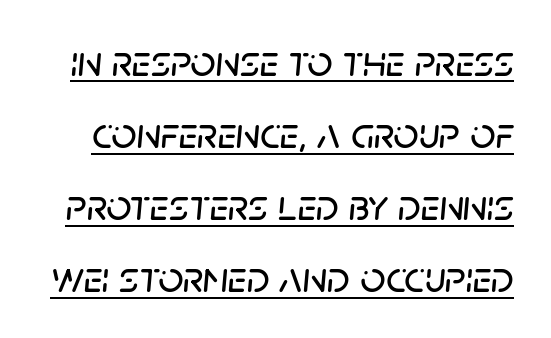
{"italic": "yes", "lean": "right", "slant_degrees": 5, "width": "normal", "stroke_contrast": "low", "x_height": "large", "monospaced": "no", "underline": "yes", "line_spacing": "normal", "line_spacing_ratio": 1.64, "letter_spacing": "normal", "letter_spacing_em": 0.0, "glyph_px": 44}
